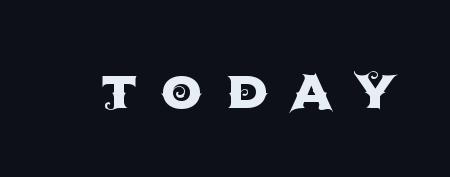
Q: Is the text italic (slanted)? A: No, it is upright.
Q: Is the typeface a serif or a sans-serif typeface? A: Sans-serif.
Q: Is the text underlined? A: No.
Q: Is the spacing between letters normal or unusually wide? A: Unusually wide.
Q: Width (condensed, normal, or wide)? A: Normal.
Q: x-height? A: Large.
Q: Monospaced? A: No.
